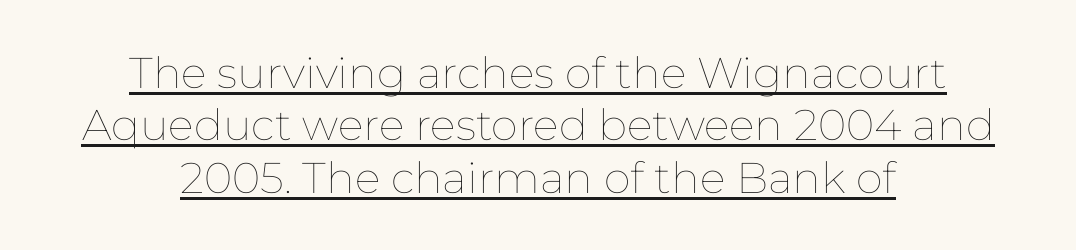
The letters stand straight up with perfectly vertical stems. The font is comparable to plain body text, perhaps lighter. Proportional: the letters do not fall into vertical columns. Horizontal alignment here is central, giving a formal, balanced look. Decoration check: the copy is underlined.
